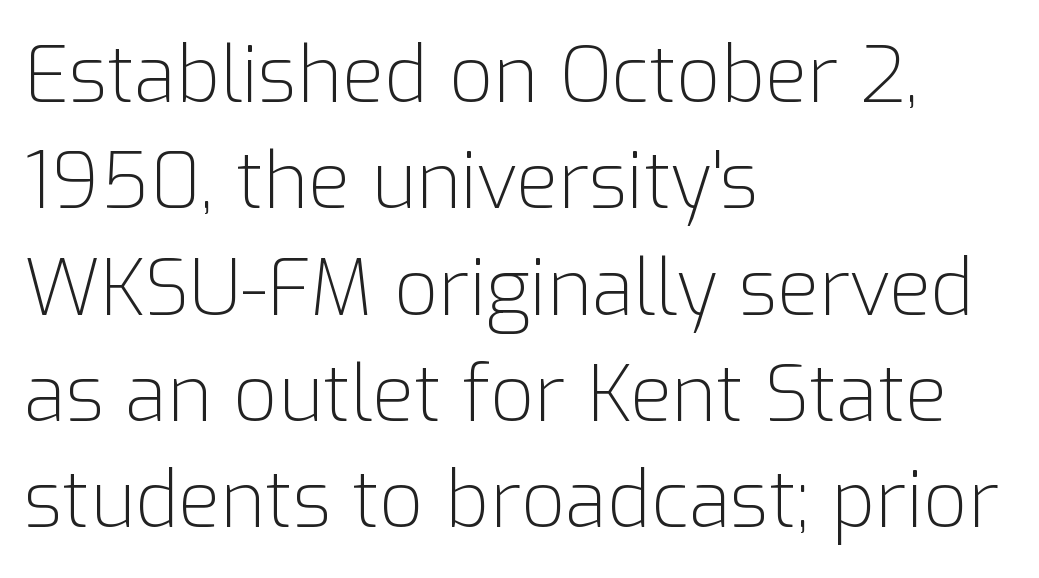
The image shows 77 px light sans-serif type, upright; set left-aligned, normal line spacing (1.38x), normal letter spacing, not underlined; low stroke contrast and a medium x-height.
